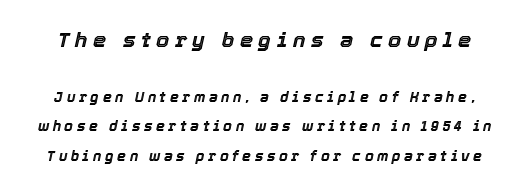
Q: Is the text italic (slanted)? A: Yes, it leans right by about 12 degrees.
Q: Is the text underlined? A: No.
Q: Is the spacing between letters normal or unusually wide? A: Unusually wide.
Q: Is the spacing between lines tight, normal or loose? A: Loose.
Q: Which block of text is set in a larger size, the first (top) or the second (bottom)? A: The first (top) one.
